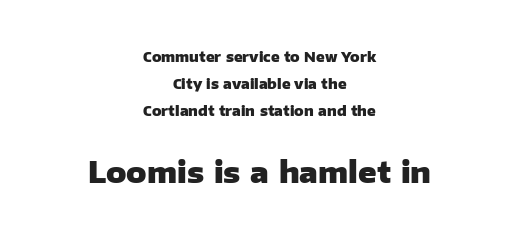
Q: Is the text bold? A: Yes.
Q: Is the text italic (slanted)? A: No, it is upright.
Q: Is the typeface a serif or a sans-serif typeface? A: Sans-serif.
Q: Is the text underlined? A: No.
Q: How is the paragraph aligned? A: Centered.
Q: Is the spacing between letters normal or unusually wide? A: Normal.
Q: Is the spacing between lines tight, normal or loose? A: Loose.
Q: Which block of text is set in a larger size, the first (top) or the second (bottom)? A: The second (bottom) one.
Q: Width (condensed, normal, or wide)? A: Normal.
Q: Stroke contrast? A: Low.
Q: x-height? A: Medium.
Q: Monospaced? A: No.
